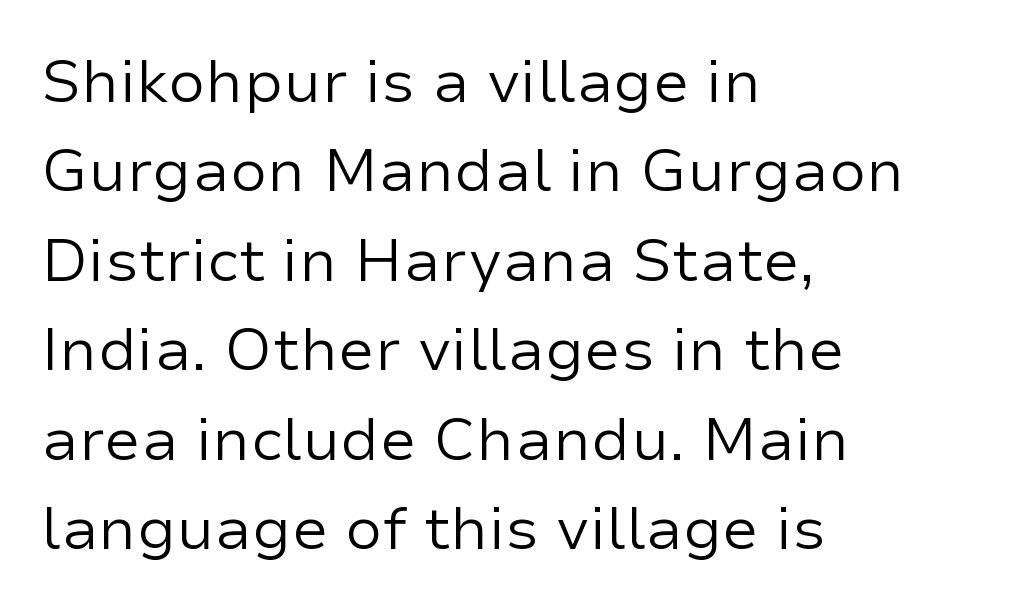
Q: Is the text bold? A: No.
Q: Is the text italic (slanted)? A: No, it is upright.
Q: Is the typeface a serif or a sans-serif typeface? A: Sans-serif.
Q: Is the text underlined? A: No.
Q: How is the paragraph aligned? A: Left-aligned.
Q: Is the spacing between letters normal or unusually wide? A: Normal.
Q: Is the spacing between lines tight, normal or loose? A: Normal.
Q: Width (condensed, normal, or wide)? A: Normal.
Q: Stroke contrast? A: Low.
Q: x-height? A: Medium.
Q: Monospaced? A: No.
